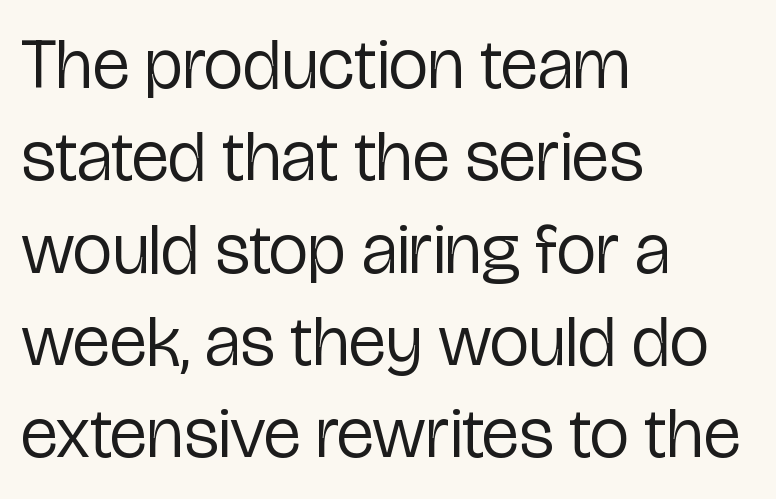
The type family on display is of the sans-serif kind. The tracking reads as untouched default to a designer's eye. The space directly below the letters is spotless. A quiet, ordinary-to-light weight characterises the typeface. Typeset ragged right — the left edge is the straight one.
